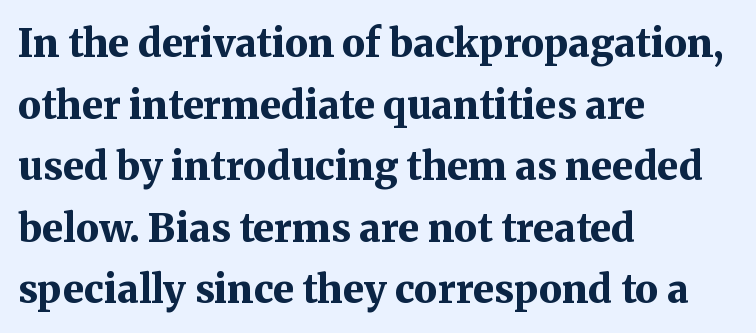
{"serif": "yes", "italic": "no", "bold": "yes", "weight": "bold", "width": "normal", "stroke_contrast": "medium", "x_height": "medium", "monospaced": "no", "underline": "no", "align": "left", "line_spacing": "normal", "line_spacing_ratio": 1.58, "letter_spacing": "normal", "letter_spacing_em": 0.0, "glyph_px": 39}
